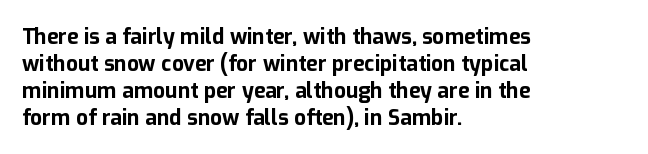
The image shows 21 px bold type, upright; set left-aligned, normal line spacing (1.28x), normal letter spacing, not underlined.
